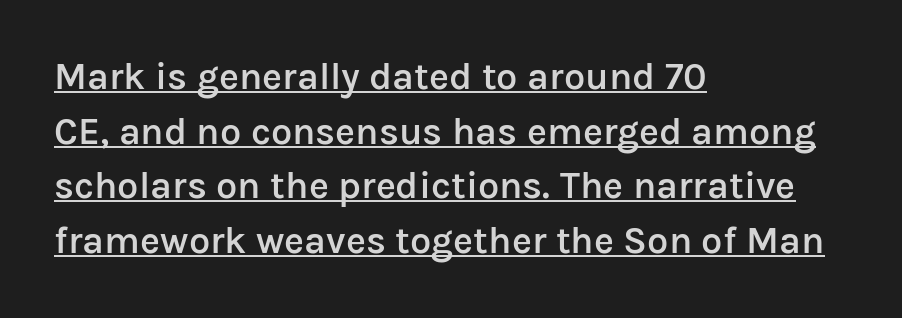
{"serif": "no", "italic": "no", "bold": "semi", "weight": "semibold", "width": "normal", "stroke_contrast": "low", "x_height": "medium", "monospaced": "no", "underline": "yes", "align": "left", "line_spacing": "normal", "line_spacing_ratio": 1.44, "letter_spacing": "normal", "letter_spacing_em": 0.0, "glyph_px": 38}
